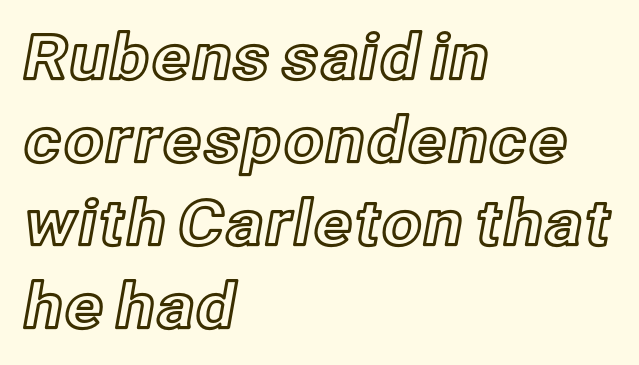
The image shows 63 px text type; set left-aligned, normal line spacing (1.32x), normal letter spacing, not underlined; a medium x-height.
